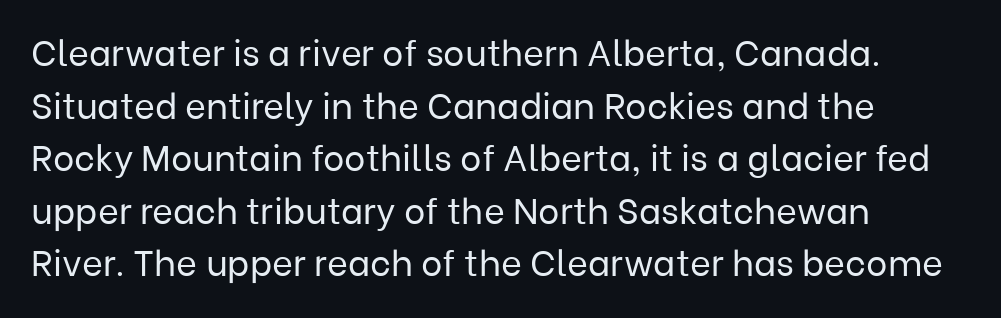
The image shows 36 px regular-weight sans-serif type, upright; set left-aligned, normal line spacing (1.46x), normal letter spacing, not underlined; low stroke contrast and a medium x-height.
